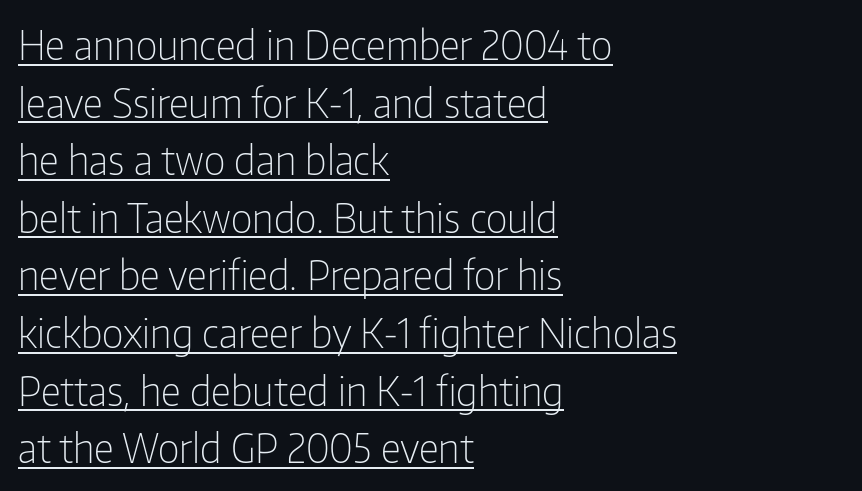
{"serif": "no", "italic": "no", "bold": "no", "weight": "light", "width": "condensed", "stroke_contrast": "low", "x_height": "medium", "monospaced": "no", "underline": "yes", "align": "left", "line_spacing": "normal", "line_spacing_ratio": 1.44, "letter_spacing": "normal", "letter_spacing_em": 0.0, "glyph_px": 40}
